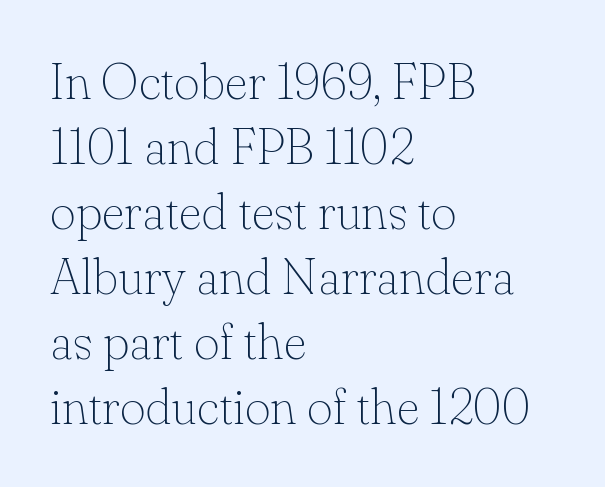
Q: Is the text bold? A: No.
Q: Is the text italic (slanted)? A: No, it is upright.
Q: Is the typeface a serif or a sans-serif typeface? A: Serif.
Q: Is the text underlined? A: No.
Q: How is the paragraph aligned? A: Left-aligned.
Q: Is the spacing between letters normal or unusually wide? A: Normal.
Q: Is the spacing between lines tight, normal or loose? A: Normal.
Q: Width (condensed, normal, or wide)? A: Normal.
Q: Stroke contrast? A: Low.
Q: x-height? A: Small.
Q: Monospaced? A: No.
